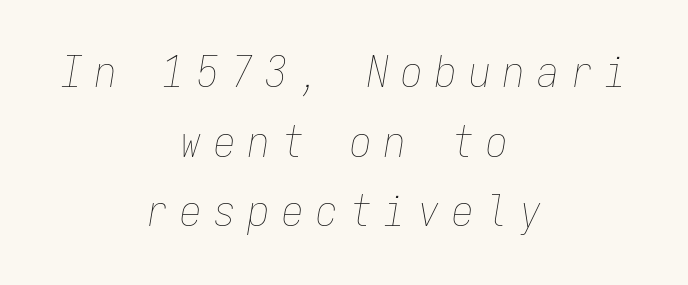
The image shows 43 px thin, condensed type, italic (leaning right), monospaced; set centered, normal line spacing (1.62x), unusually wide letter spacing (+0.29 em), not underlined; low stroke contrast and a medium x-height.
